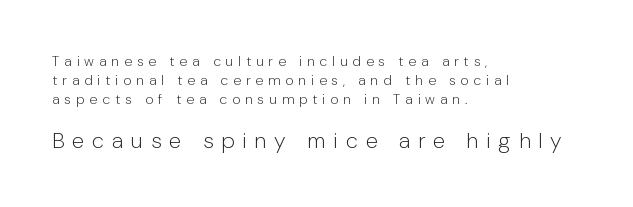
Q: Is the text bold? A: No.
Q: Is the text italic (slanted)? A: No, it is upright.
Q: Is the text underlined? A: No.
Q: How is the paragraph aligned? A: Left-aligned.
Q: Is the spacing between letters normal or unusually wide? A: Unusually wide.
Q: Is the spacing between lines tight, normal or loose? A: Normal.
Q: Which block of text is set in a larger size, the first (top) or the second (bottom)? A: The second (bottom) one.
